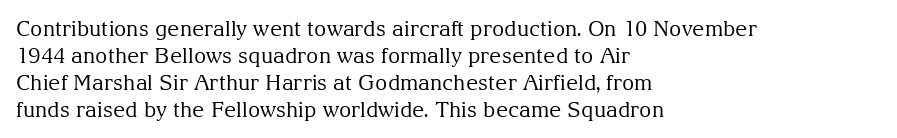
Q: Is the text bold? A: No.
Q: Is the text italic (slanted)? A: No, it is upright.
Q: Is the text underlined? A: No.
Q: How is the paragraph aligned? A: Left-aligned.
Q: Is the spacing between letters normal or unusually wide? A: Normal.
Q: Is the spacing between lines tight, normal or loose? A: Normal.
